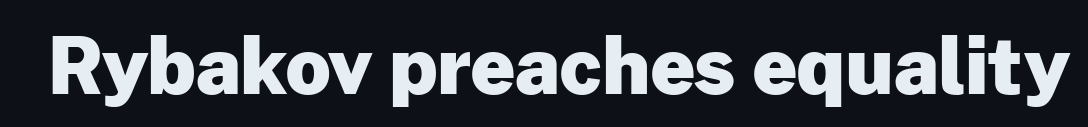
Q: Is the text bold? A: Yes.
Q: Is the text italic (slanted)? A: No, it is upright.
Q: Is the typeface a serif or a sans-serif typeface? A: Sans-serif.
Q: Is the text underlined? A: No.
Q: Is the spacing between letters normal or unusually wide? A: Normal.
Q: Width (condensed, normal, or wide)? A: Normal.
Q: Stroke contrast? A: Low.
Q: x-height? A: Medium.
Q: Monospaced? A: No.
